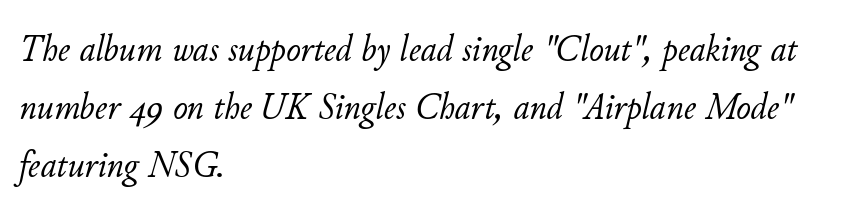
Successive baselines arrive at the customary interval. The whole block is typeset with a tilt. The space beneath each line is pristine and unruled. On a weight scale, this lands at 450 or below. Teacher's note: observe the even left margin — that is flush-left alignment. Here the glyphs are tracked normally, forming tight word shapes.
